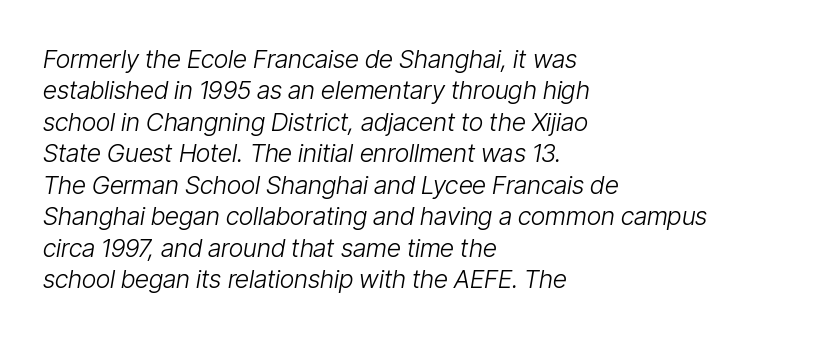
The passage shown has conventional tracking throughout. The baseline area is clear. You can tell it's italic because the verticals aren't actually vertical. Compared with typical paragraphs, the rows here are spaced about the same.
